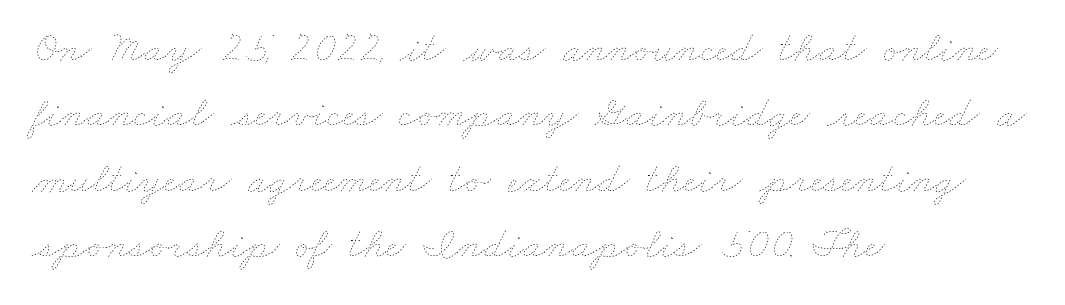
Q: Is the text bold? A: No.
Q: Is the text underlined? A: No.
Q: How is the paragraph aligned? A: Left-aligned.
Q: Is the spacing between letters normal or unusually wide? A: Normal.
Q: Is the spacing between lines tight, normal or loose? A: Normal.
Q: Width (condensed, normal, or wide)? A: Wide.
Q: Stroke contrast? A: Low.
Q: x-height? A: Small.
Q: Monospaced? A: No.
